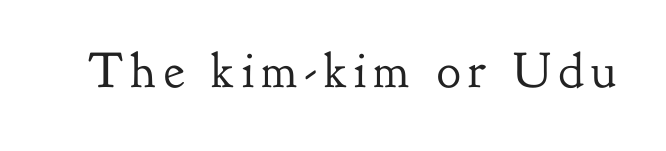
{"serif": "yes", "italic": "no", "bold": "no", "weight": "regular", "width": "normal", "stroke_contrast": "low", "x_height": "small", "monospaced": "no", "underline": "no", "glyph_px": 50}
